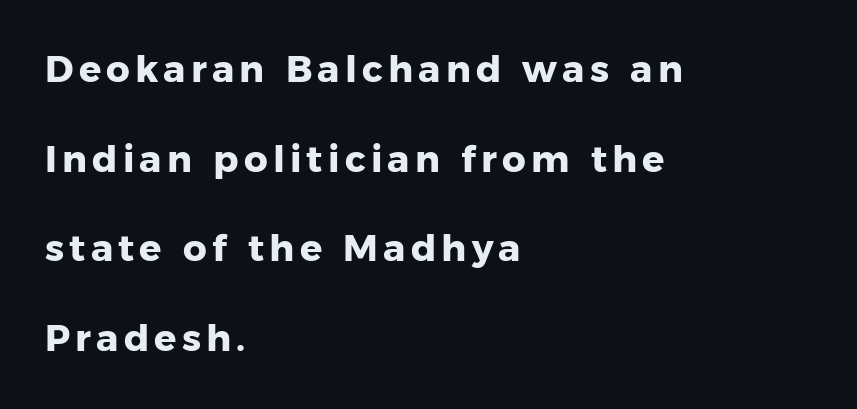
Q: Is the text bold? A: Yes.
Q: Is the text italic (slanted)? A: No, it is upright.
Q: Is the typeface a serif or a sans-serif typeface? A: Sans-serif.
Q: Is the text underlined? A: No.
Q: How is the paragraph aligned? A: Left-aligned.
Q: Is the spacing between lines tight, normal or loose? A: Loose.
Q: Width (condensed, normal, or wide)? A: Normal.
Q: Stroke contrast? A: Low.
Q: x-height? A: Medium.
Q: Monospaced? A: No.
